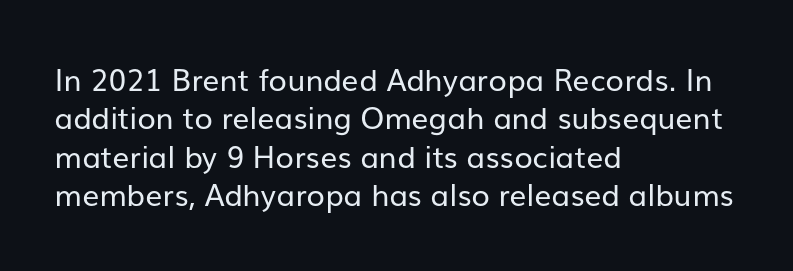
No extra tracking has been applied to these lines. This rendering features lettering with no underline. These lines were composed using upright roman letters. Normally led — the rows are evenly, conventionally spaced.
